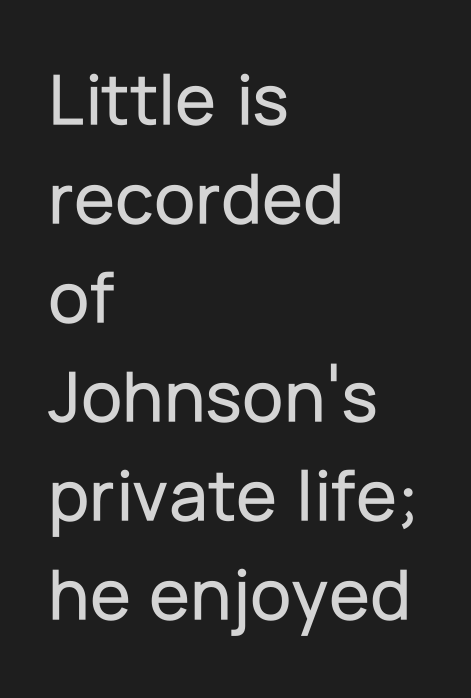
{"serif": "no", "italic": "no", "width": "normal", "stroke_contrast": "low", "x_height": "medium", "monospaced": "no", "underline": "no", "align": "left", "line_spacing": "normal", "line_spacing_ratio": 1.32, "letter_spacing": "normal", "letter_spacing_em": 0.0, "glyph_px": 75}
